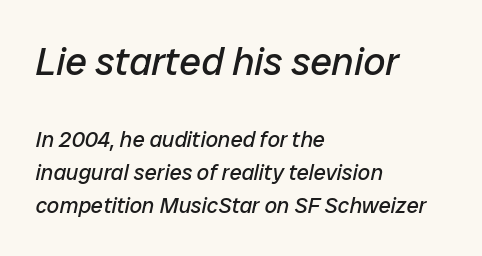
{"italic": "yes", "lean": "right", "slant_degrees": 12, "bold": "no", "weight": "regular", "width": "normal", "stroke_contrast": "low", "x_height": "medium", "monospaced": "no", "underline": "no", "align": "left", "line_spacing": "normal", "line_spacing_ratio": 1.49, "letter_spacing": "normal", "letter_spacing_em": 0.0, "larger_block": "first", "size_ratio": 1.77, "glyph_px": 39}
